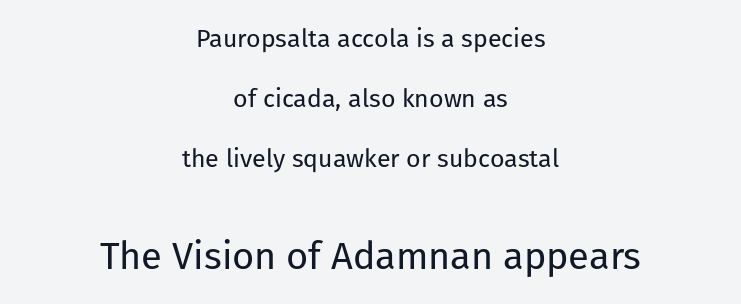
{"serif": "no", "italic": "no", "bold": "no", "weight": "regular", "width": "normal", "stroke_contrast": "low", "x_height": "medium", "monospaced": "no", "underline": "no", "align": "center", "line_spacing": "loose", "line_spacing_ratio": 2.4, "letter_spacing": "normal", "letter_spacing_em": 0.0, "larger_block": "second", "size_ratio": 1.52, "glyph_px": 38}
